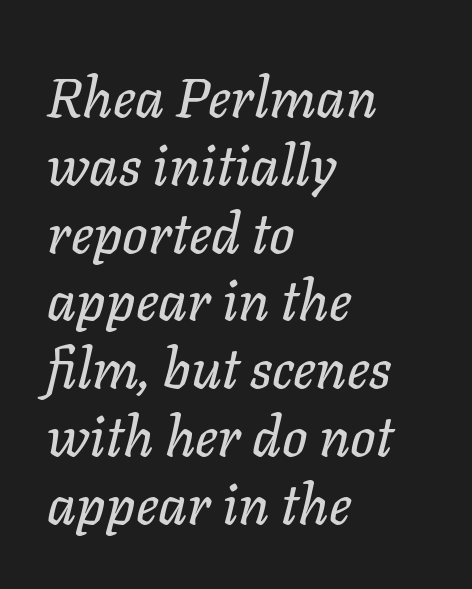
The image shows 56 px text type, italic (leaning right); set left-aligned, line spacing 1.21x, normal letter spacing, not underlined; low stroke contrast and a medium x-height.
